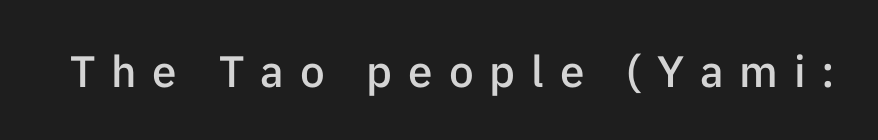
The image shows 44 px semibold sans-serif type, upright; set unusually wide letter spacing (+0.36 em), not underlined; low stroke contrast and a medium x-height.
